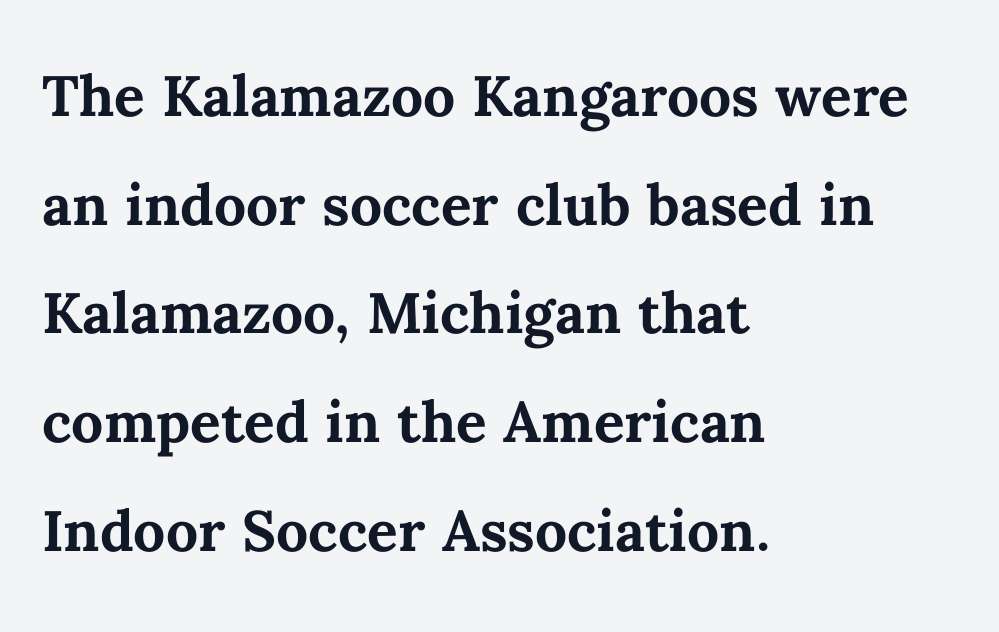
{"italic": "no", "bold": "yes", "weight": "semibold", "width": "normal", "stroke_contrast": "medium", "x_height": "medium", "monospaced": "no", "underline": "no", "align": "left", "line_spacing": "normal", "line_spacing_ratio": 1.43, "letter_spacing": "normal", "letter_spacing_em": 0.0, "glyph_px": 76}
